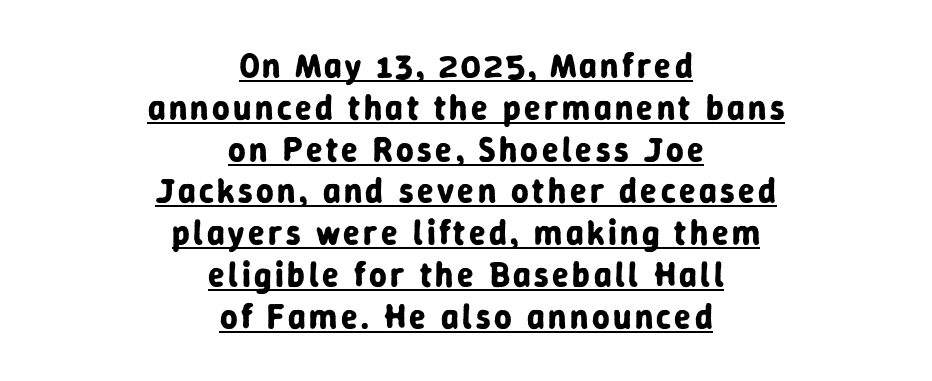
Q: Is the text bold? A: Yes.
Q: Is the text italic (slanted)? A: No, it is upright.
Q: Is the typeface a serif or a sans-serif typeface? A: Sans-serif.
Q: Is the text underlined? A: Yes.
Q: How is the paragraph aligned? A: Centered.
Q: Width (condensed, normal, or wide)? A: Normal.
Q: Stroke contrast? A: Low.
Q: x-height? A: Medium.
Q: Monospaced? A: No.
